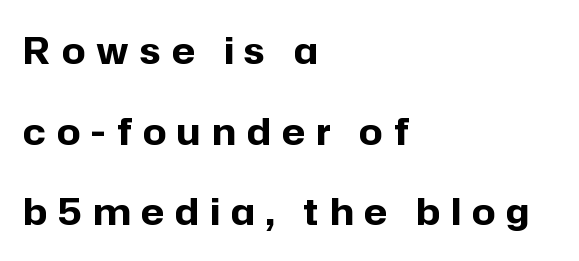
Q: Is the text bold? A: Yes.
Q: Is the text italic (slanted)? A: No, it is upright.
Q: Is the typeface a serif or a sans-serif typeface? A: Sans-serif.
Q: Is the text underlined? A: No.
Q: How is the paragraph aligned? A: Left-aligned.
Q: Is the spacing between letters normal or unusually wide? A: Unusually wide.
Q: Is the spacing between lines tight, normal or loose? A: Loose.
Q: Width (condensed, normal, or wide)? A: Normal.
Q: Stroke contrast? A: Low.
Q: x-height? A: Medium.
Q: Monospaced? A: No.
